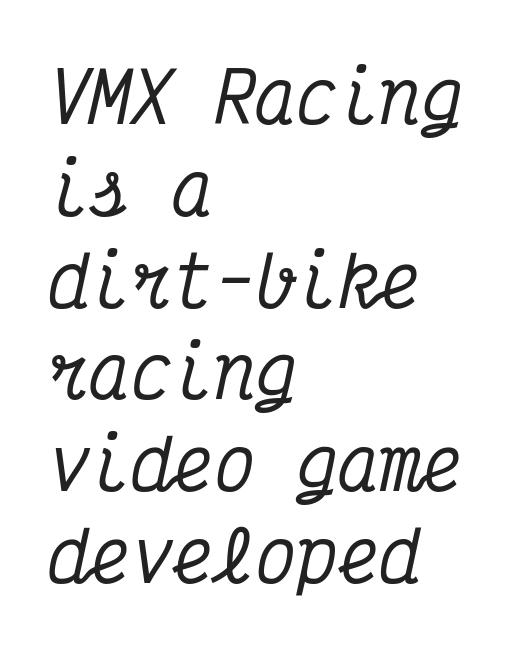
The image shows 69 px condensed serif type, italic (leaning right), monospaced; set left-aligned, normal line spacing (1.33x), normal letter spacing, not underlined; medium stroke contrast and a medium x-height.
